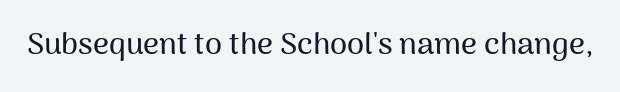
{"serif": "no", "italic": "no", "width": "normal", "stroke_contrast": "medium", "x_height": "medium", "monospaced": "no", "underline": "no", "letter_spacing": "normal", "letter_spacing_em": 0.0, "glyph_px": 31}
